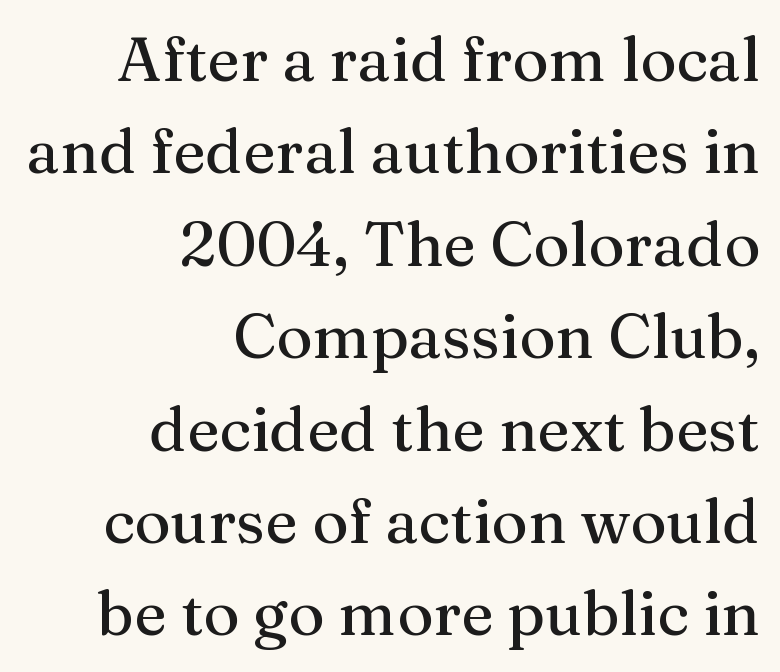
Q: Is the text italic (slanted)? A: No, it is upright.
Q: Is the typeface a serif or a sans-serif typeface? A: Serif.
Q: Is the text underlined? A: No.
Q: How is the paragraph aligned? A: Right-aligned.
Q: Is the spacing between letters normal or unusually wide? A: Normal.
Q: Is the spacing between lines tight, normal or loose? A: Normal.
Q: Width (condensed, normal, or wide)? A: Normal.
Q: Stroke contrast? A: Medium.
Q: x-height? A: Medium.
Q: Monospaced? A: No.
